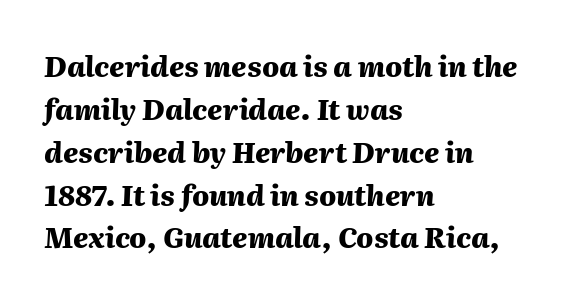
Q: Is the text bold? A: Yes.
Q: Is the text italic (slanted)? A: Yes, it leans right by about 2 degrees.
Q: Is the text underlined? A: No.
Q: How is the paragraph aligned? A: Left-aligned.
Q: Is the spacing between letters normal or unusually wide? A: Normal.
Q: Is the spacing between lines tight, normal or loose? A: Normal.
Q: Width (condensed, normal, or wide)? A: Normal.
Q: Stroke contrast? A: Medium.
Q: x-height? A: Medium.
Q: Monospaced? A: No.
